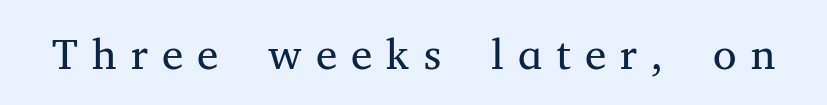
{"serif": "yes", "italic": "no", "bold": "no", "weight": "regular", "width": "normal", "stroke_contrast": "medium", "x_height": "medium", "monospaced": "no", "underline": "no", "letter_spacing": "wide", "letter_spacing_em": 0.33, "glyph_px": 43}
